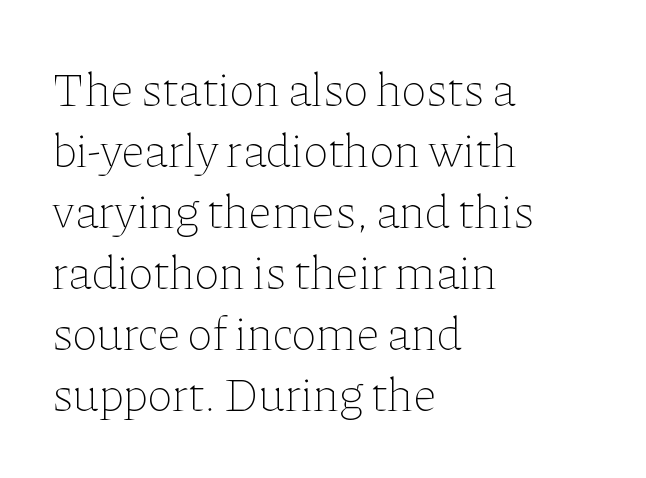
The line-height multiplier appears to be the usual default. Heft: none added — not bold. Left-aligned paragraph, ragged on the right. Posture: straight, roman, zero tilt. Think of a printed novel: that variable character pitch is what you see here.
